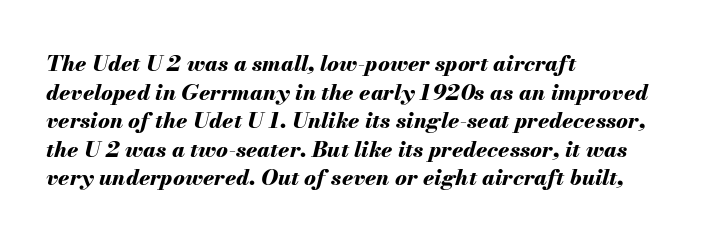
The image shows 22 px bold type, italic (leaning right); set left-aligned, normal line spacing (1.3x), normal letter spacing, not underlined.
